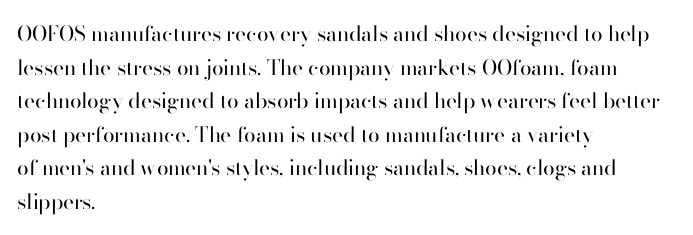
The image shows 21 px text type, upright; set left-aligned, normal line spacing (1.6x), normal letter spacing, not underlined.
